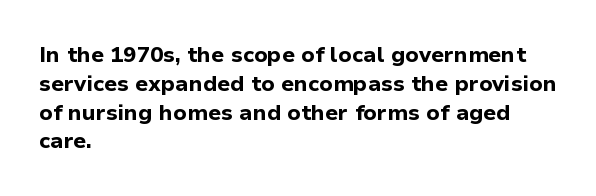
The rows are spaced the way most documents space them. Its strokes are broad and dark, the hallmark of bold type. Posture: upright roman. A bare baseline throughout the passage.
